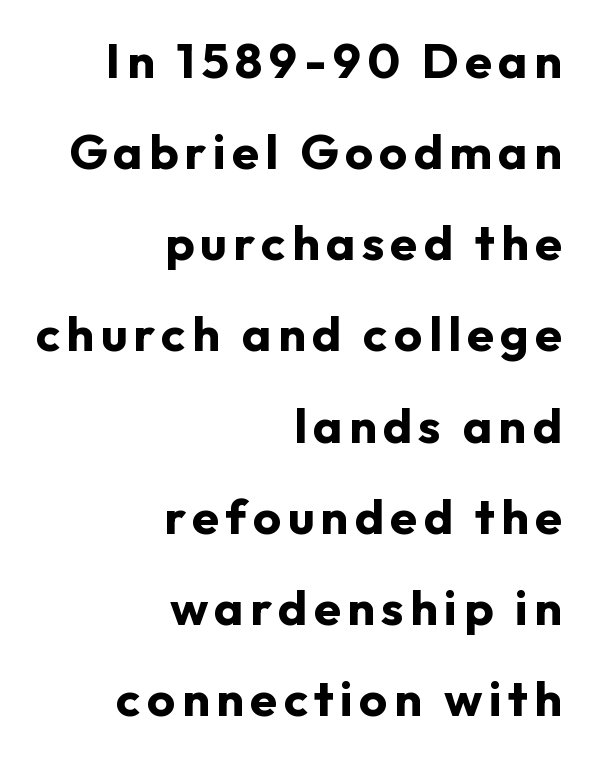
The image shows 49 px bold sans-serif type, upright; set right-aligned, line spacing 1.86x, not underlined; low stroke contrast and a medium x-height.
